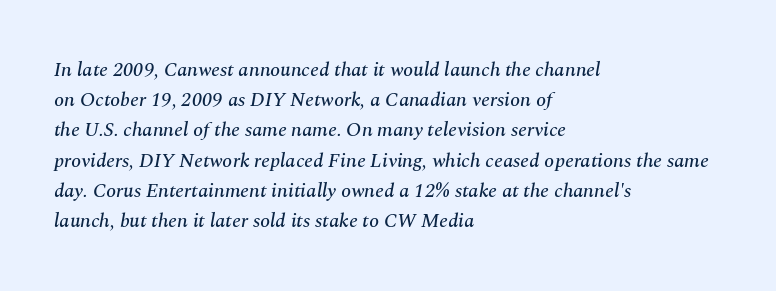
Q: Is the text italic (slanted)? A: Yes, it leans right by about 10 degrees.
Q: Is the text underlined? A: No.
Q: How is the paragraph aligned? A: Left-aligned.
Q: Is the spacing between letters normal or unusually wide? A: Normal.
Q: Is the spacing between lines tight, normal or loose? A: Normal.
